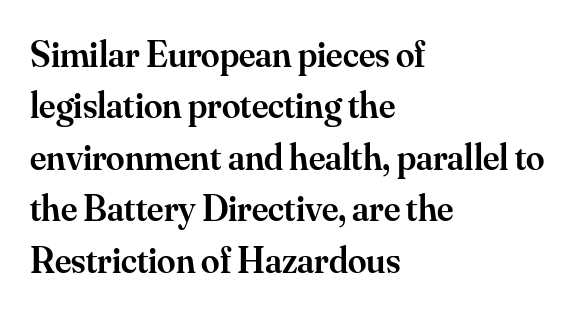
{"serif": "yes", "italic": "no", "bold": "semi", "weight": "semibold", "width": "normal", "stroke_contrast": "medium", "x_height": "small", "monospaced": "no", "underline": "no", "align": "left", "line_spacing": "normal", "line_spacing_ratio": 1.39, "letter_spacing": "normal", "letter_spacing_em": 0.0, "glyph_px": 37}
